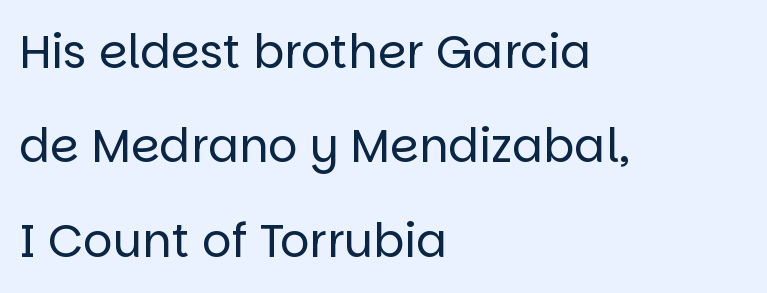
Typographically, this falls in the sans-serif category. Quick note: interline space is abundant. Looks like regular typesetting: each glyph gets only the width it needs. Honestly, there is no underline to notice here at all. Ink coverage per letter is moderate at most. A classic flush-left, rag-right setting is used for this passage.
